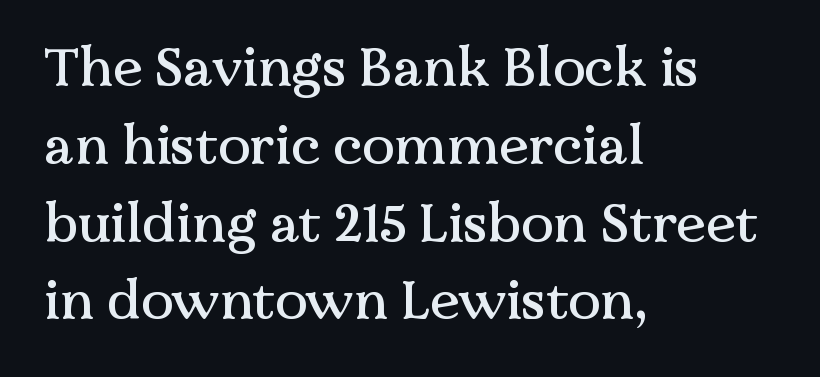
Bare-footed words on every line. Unlike a clean sans, this face finishes its strokes with serifs. Look at the tracking — it's just the regular setting, nothing added. Students, observe: this is what conventionally led text looks like.
